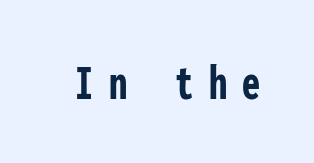
Q: Is the text bold? A: Yes.
Q: Is the text italic (slanted)? A: No, it is upright.
Q: Is the typeface a serif or a sans-serif typeface? A: Sans-serif.
Q: Is the text underlined? A: No.
Q: Is the spacing between letters normal or unusually wide? A: Unusually wide.
Q: Width (condensed, normal, or wide)? A: Condensed.
Q: Stroke contrast? A: Low.
Q: x-height? A: Medium.
Q: Monospaced? A: Yes.
